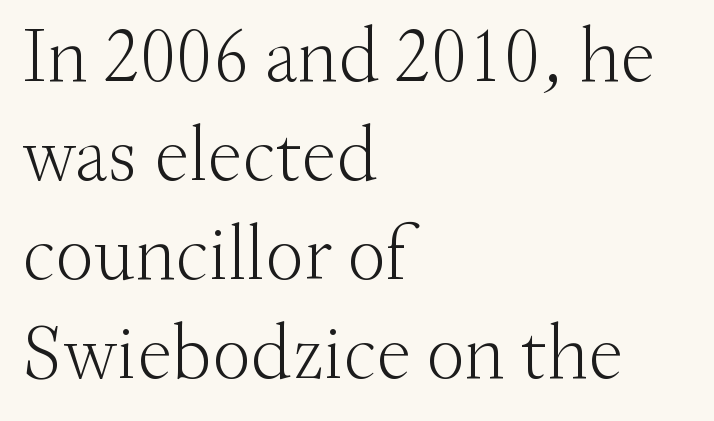
Compared with a typical body face, this is equally light or lighter still. Letter spacing: default. Baseline-to-baseline distance is the conventional proportion of letter height. The letters advance in unequal steps, a hallmark of proportional type. This rendering uses left alignment, leaving the right contour irregular. The passage shown is not underscored anywhere.
